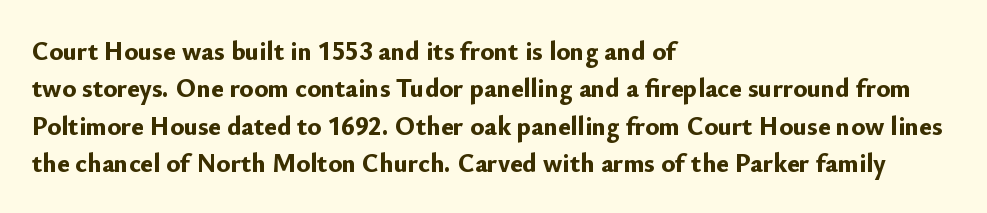
When letters stand straight like this, we call the style roman or upright. A clean baseline with only descenders dipping below it. Horizontally, the lines are justified to the leading edge only. Is there much room between lines? A standard amount, neither cramped nor airy.
